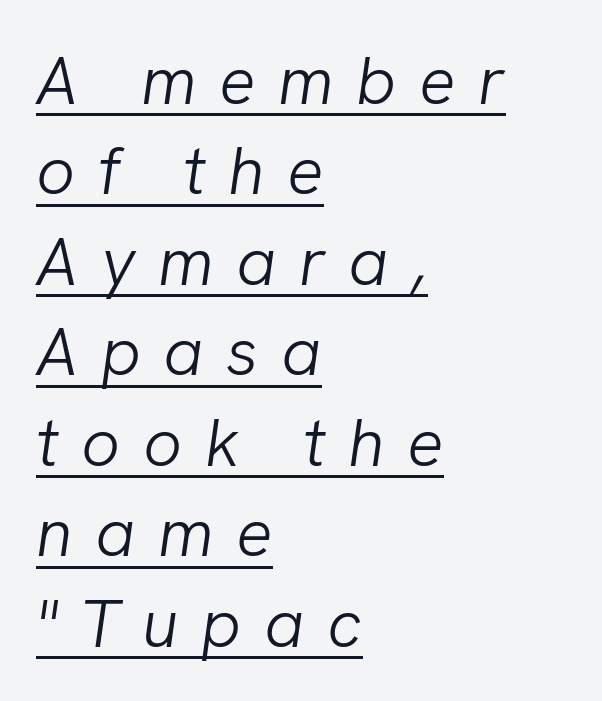
Q: Is the text bold? A: No.
Q: Is the text italic (slanted)? A: Yes, it leans right by about 8 degrees.
Q: Is the text underlined? A: Yes.
Q: How is the paragraph aligned? A: Left-aligned.
Q: Is the spacing between letters normal or unusually wide? A: Unusually wide.
Q: Is the spacing between lines tight, normal or loose? A: Normal.
Q: Width (condensed, normal, or wide)? A: Normal.
Q: Stroke contrast? A: Low.
Q: x-height? A: Medium.
Q: Monospaced? A: No.
